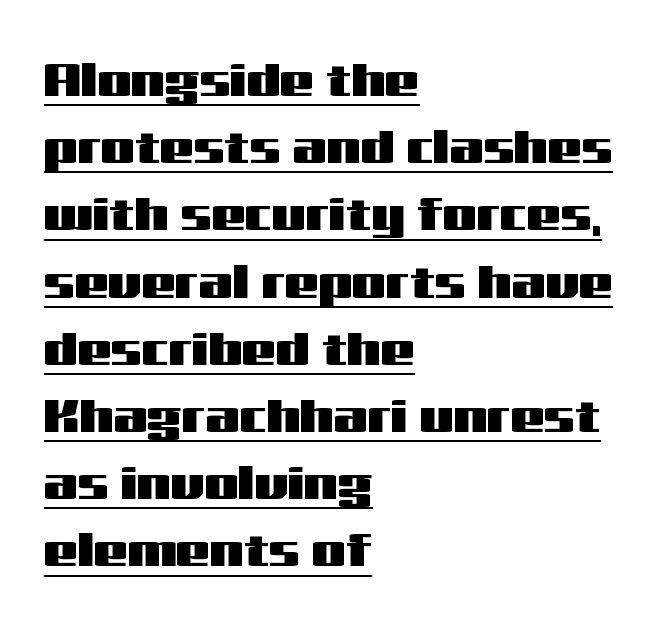
Q: Is the text italic (slanted)? A: No, it is upright.
Q: Is the typeface a serif or a sans-serif typeface? A: Sans-serif.
Q: Is the text underlined? A: Yes.
Q: How is the paragraph aligned? A: Left-aligned.
Q: Is the spacing between letters normal or unusually wide? A: Normal.
Q: Is the spacing between lines tight, normal or loose? A: Normal.
Q: Width (condensed, normal, or wide)? A: Wide.
Q: Stroke contrast? A: Medium.
Q: x-height? A: Medium.
Q: Monospaced? A: No.
